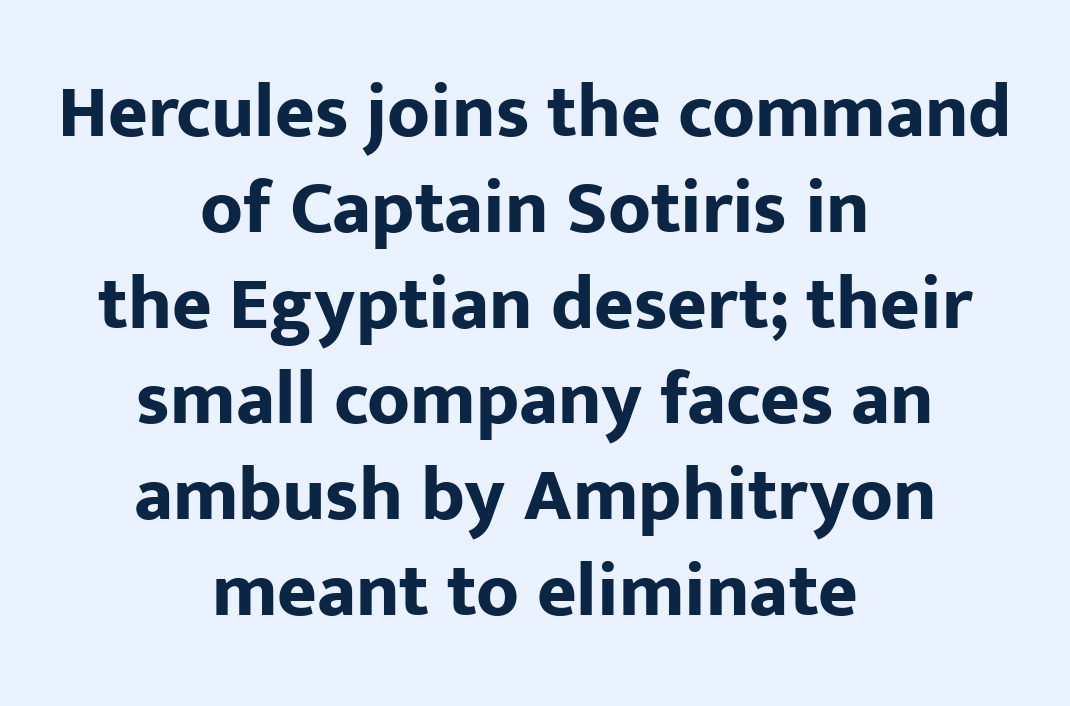
The baseline area is clear. Chunky letters — that's bold for sure. Reading down the block, each line starts at a different indent, mirrored at its end. The rendering shows plain stroke endings on the letterforms — a sans-serif design.
